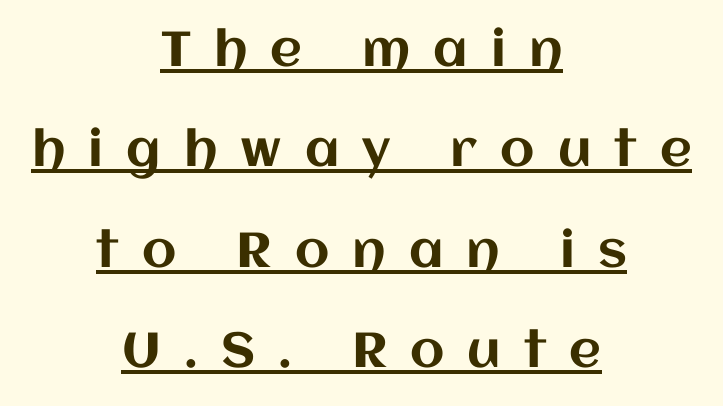
{"italic": "no", "width": "normal", "stroke_contrast": "medium", "x_height": "large", "monospaced": "no", "underline": "yes", "align": "center", "line_spacing": "loose", "line_spacing_ratio": 2.05, "letter_spacing": "wide", "letter_spacing_em": 0.47, "glyph_px": 49}
